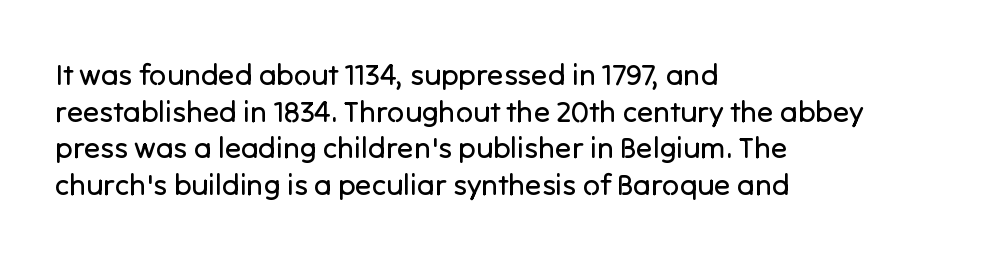
The image shows 30 px regular-weight sans-serif type, upright; set left-aligned, line spacing 1.22x, normal letter spacing, not underlined; low stroke contrast and a medium x-height.
